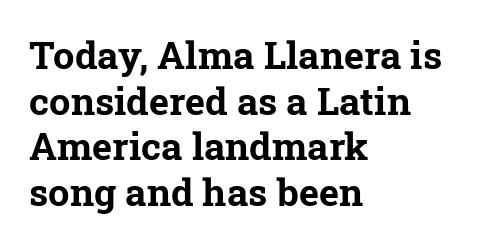
Stroke terminals: seriffed. Rule under the text: the space is simply empty. Each glyph is drawn with heavy, bold strokes. The compositor pushed each line to the left boundary. The letters advance in unequal steps, a hallmark of proportional type. The letters sit at their default tracking, neither squeezed nor spread.
